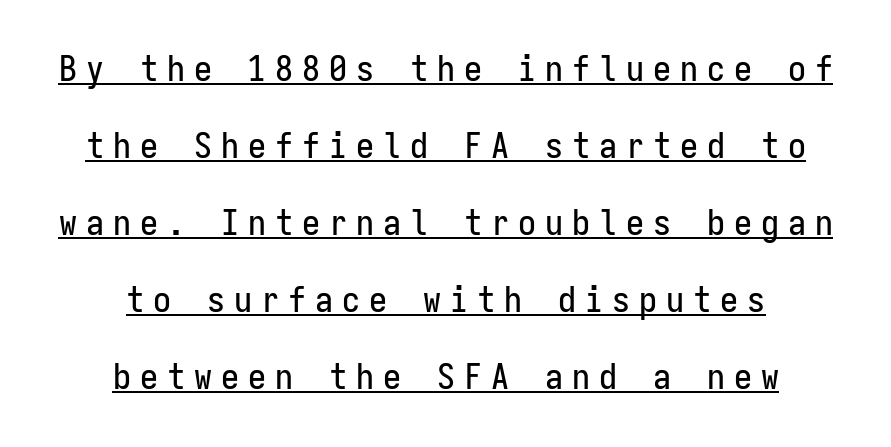
Q: Is the text italic (slanted)? A: No, it is upright.
Q: Is the typeface a serif or a sans-serif typeface? A: Sans-serif.
Q: Is the text underlined? A: Yes.
Q: How is the paragraph aligned? A: Centered.
Q: Is the spacing between letters normal or unusually wide? A: Unusually wide.
Q: Is the spacing between lines tight, normal or loose? A: Loose.
Q: Width (condensed, normal, or wide)? A: Condensed.
Q: Stroke contrast? A: Low.
Q: x-height? A: Medium.
Q: Monospaced? A: Yes.
